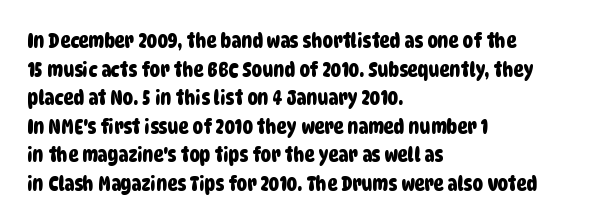
Q: Is the text underlined? A: No.
Q: How is the paragraph aligned? A: Left-aligned.
Q: Is the spacing between letters normal or unusually wide? A: Normal.
Q: Is the spacing between lines tight, normal or loose? A: Normal.
